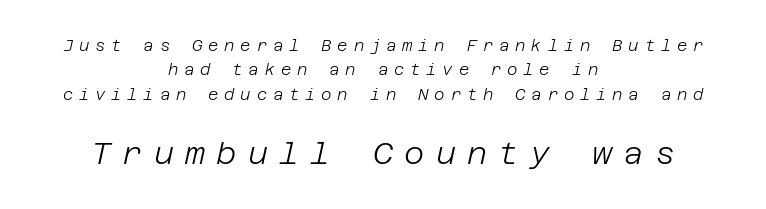
The image shows 31 px light type, italic (leaning right); set centered, normal line spacing (1.53x), unusually wide letter spacing (+0.36 em), not underlined; the second (bottom) block is 1.94x larger; low stroke contrast and a large x-height.
